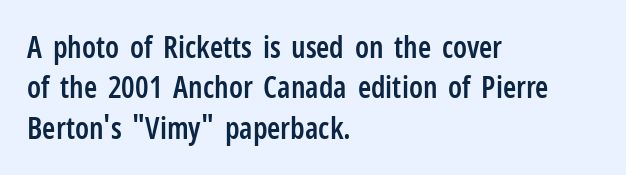
Do the characters align in a grid? No, the font is proportional. The passage shown stacks its lines at a standard gap. This is roman type, the default non-slanted kind. Letters rest on an invisible, unmarked baseline. Inter-character spacing is left at the font's built-in metrics.
